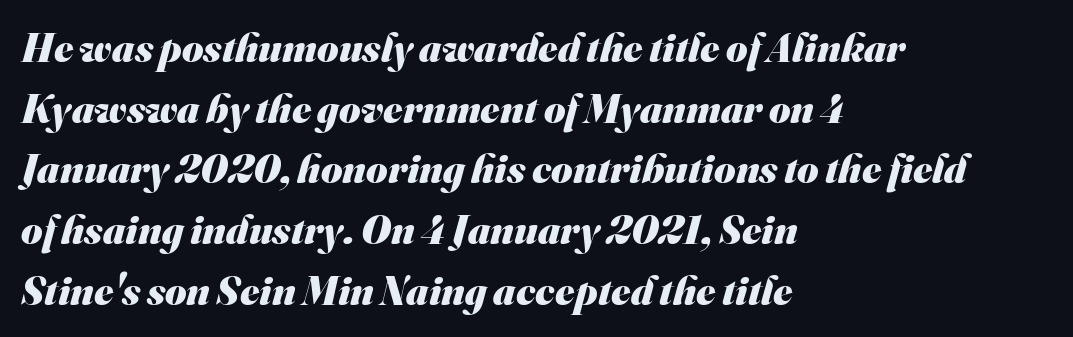
Compared with typical body copy, the letter spacing here is the same. A typesetter would call this proportional, since set widths differ per character. Caption: bold face, heavy strokes. Normally led — the rows are evenly, conventionally spaced. Serif or sans? Sans — the stroke terminals are bare. Each row of text sits above clean, open space.
